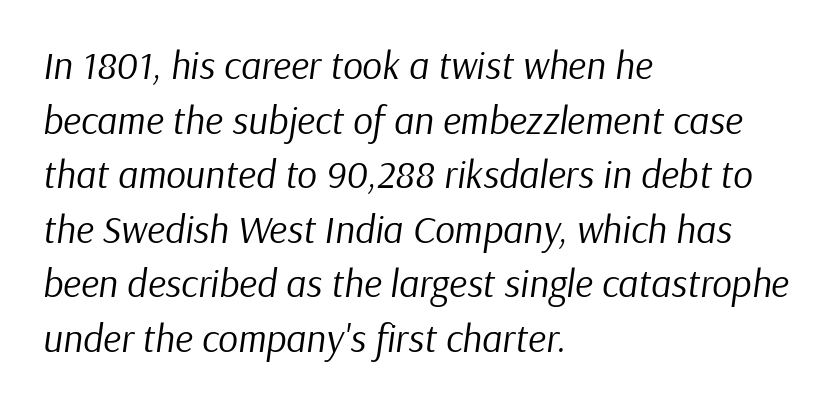
The image shows 39 px regular-weight type, italic (leaning right); set left-aligned, normal line spacing (1.4x), normal letter spacing, not underlined; low stroke contrast and a medium x-height.
